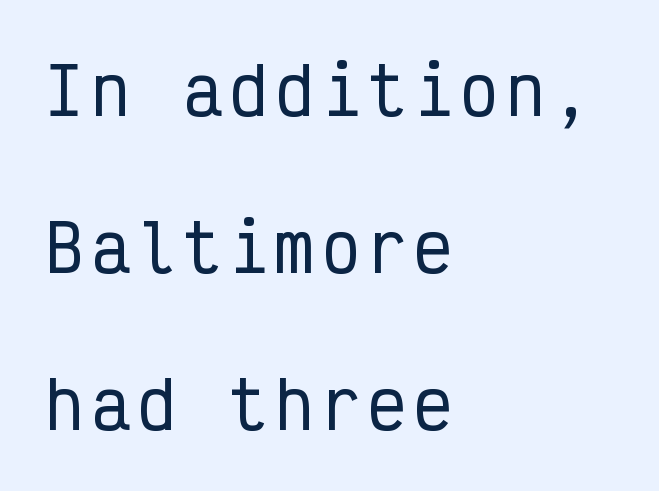
{"serif": "no", "italic": "no", "width": "condensed", "stroke_contrast": "low", "x_height": "medium", "monospaced": "yes", "underline": "no", "align": "left", "line_spacing": "loose", "line_spacing_ratio": 2.45, "glyph_px": 64}
